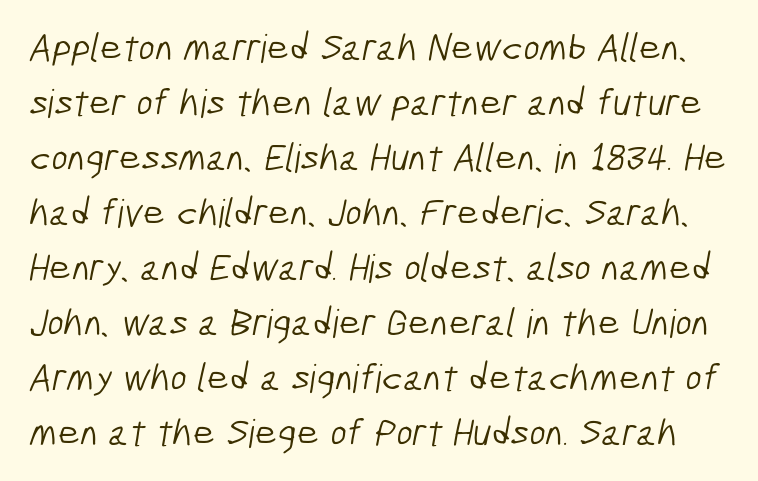
The image shows 39 px light, condensed sans-serif type; set normal line spacing (1.41x), normal letter spacing, not underlined; low stroke contrast and a medium x-height.
